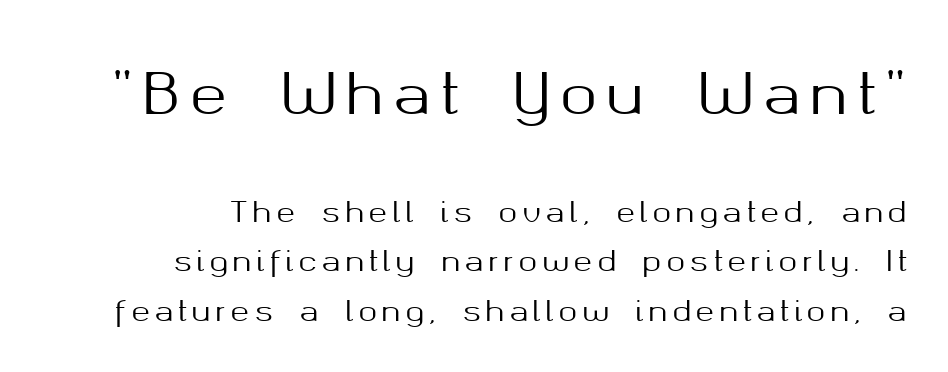
{"serif": "no", "italic": "no", "width": "normal", "stroke_contrast": "medium", "x_height": "medium", "monospaced": "no", "underline": "no", "align": "right", "line_spacing_ratio": 1.77, "larger_block": "first", "size_ratio": 2.0, "glyph_px": 56}
